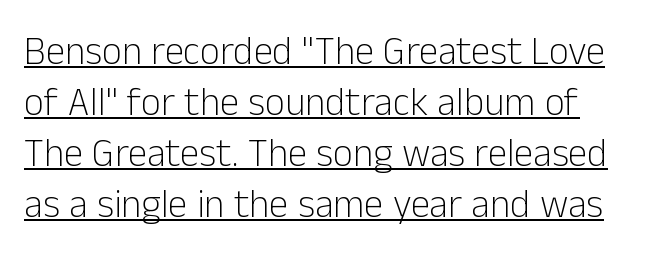
{"serif": "no", "italic": "no", "bold": "no", "weight": "light", "width": "normal", "stroke_contrast": "low", "x_height": "medium", "monospaced": "no", "underline": "yes", "line_spacing": "normal", "line_spacing_ratio": 1.31, "letter_spacing": "normal", "letter_spacing_em": 0.0, "glyph_px": 39}
